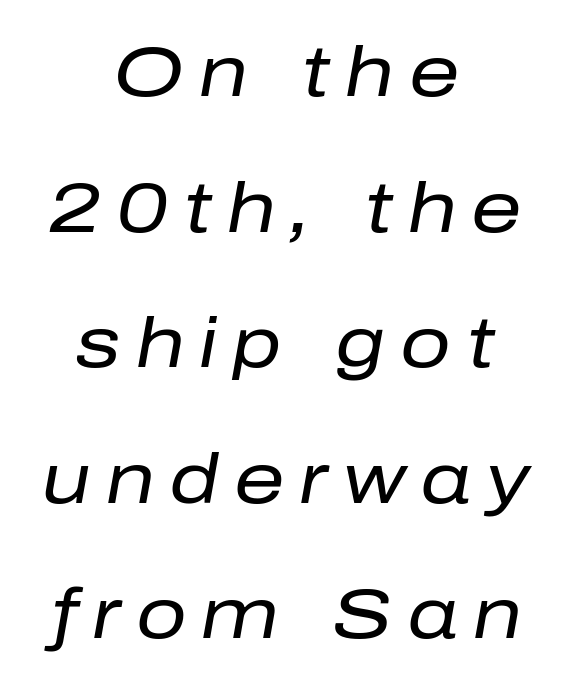
Q: Is the text bold? A: No.
Q: Is the text italic (slanted)? A: Yes, it leans right by about 10 degrees.
Q: Is the text underlined? A: No.
Q: How is the paragraph aligned? A: Centered.
Q: Is the spacing between letters normal or unusually wide? A: Unusually wide.
Q: Is the spacing between lines tight, normal or loose? A: Loose.
Q: Width (condensed, normal, or wide)? A: Normal.
Q: Stroke contrast? A: Low.
Q: x-height? A: Medium.
Q: Monospaced? A: No.
